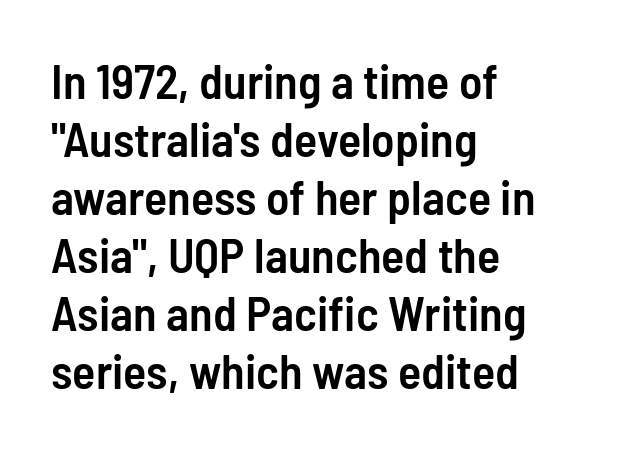
Is the block centered? No — it sits flush against the left margin. Is this a fixed-width face? No — the glyphs have proportional, varying widths. In terms of letterform style, serifs are entirely absent. Check the space under the baseline: it is left empty.
